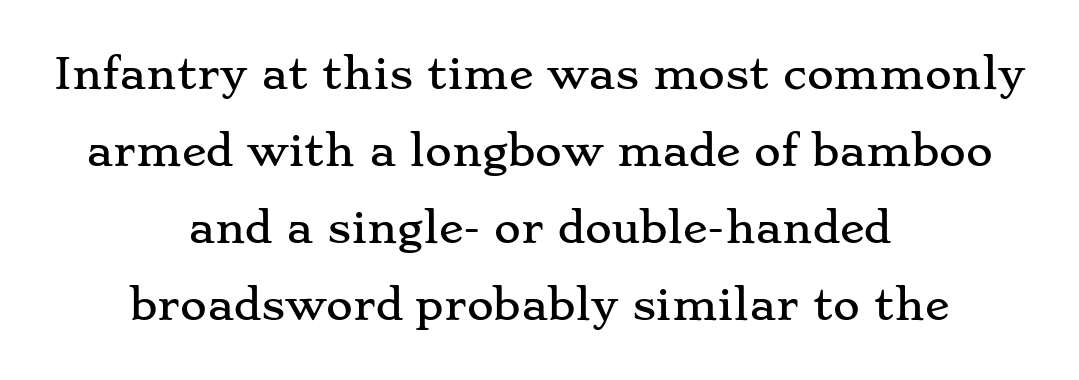
Observe the ordinary spacing: letters are neighbours, not strangers. The lettering stays uniformly vertical, giving the passage a roman look. The letters carry serifs — small finishing strokes at the ends of their stems. Each row of text sits above clean, open space.
